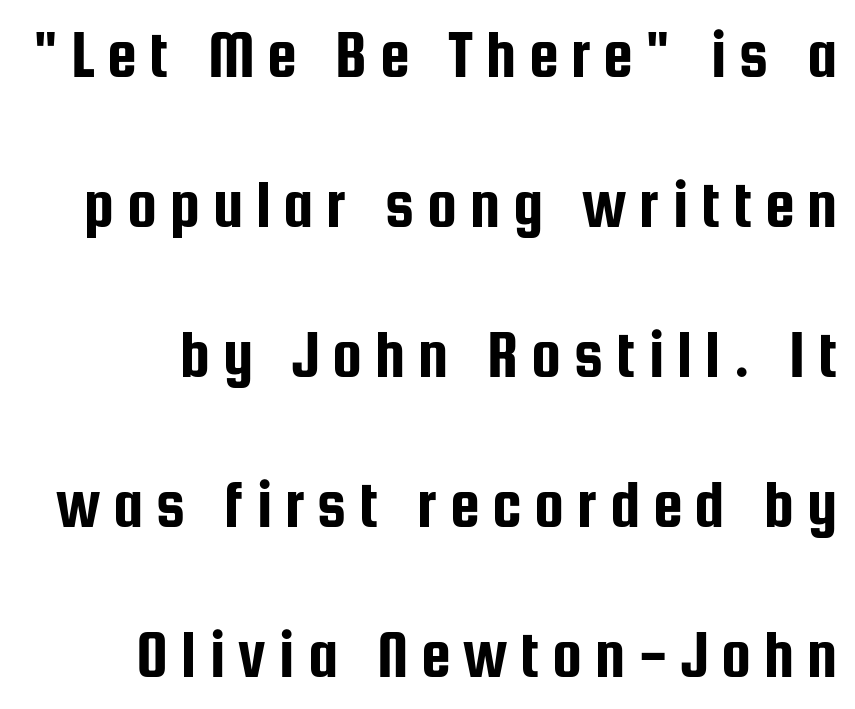
The image shows 67 px condensed sans-serif type, upright; set loose line spacing (2.24x), not underlined; low stroke contrast and a medium x-height.
